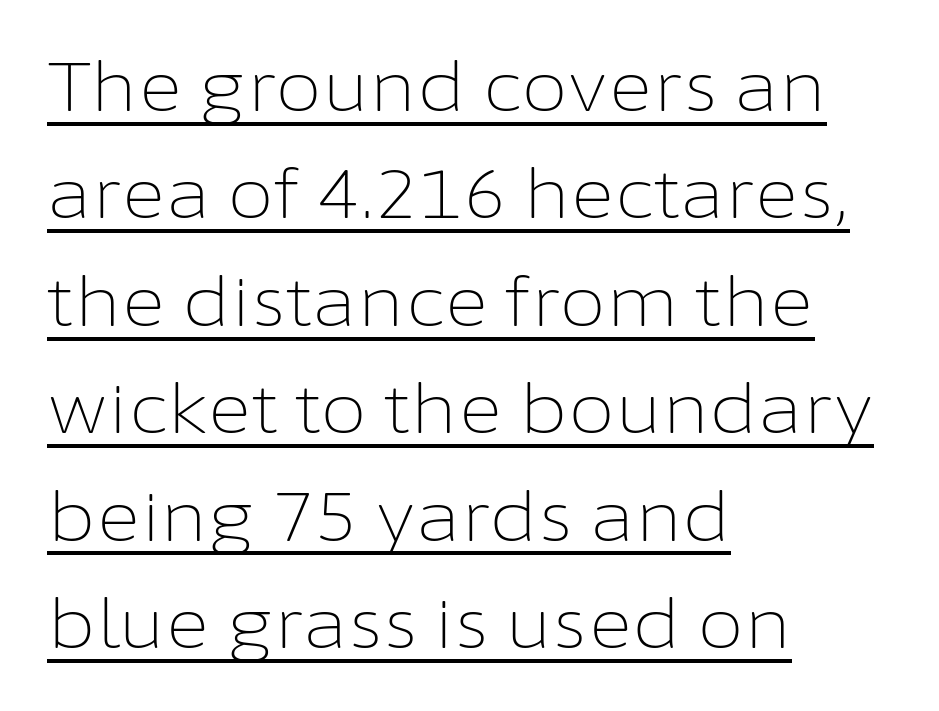
Q: Is the text bold? A: No.
Q: Is the text italic (slanted)? A: No, it is upright.
Q: Is the typeface a serif or a sans-serif typeface? A: Sans-serif.
Q: Is the text underlined? A: Yes.
Q: How is the paragraph aligned? A: Left-aligned.
Q: Is the spacing between letters normal or unusually wide? A: Normal.
Q: Is the spacing between lines tight, normal or loose? A: Normal.
Q: Width (condensed, normal, or wide)? A: Normal.
Q: Stroke contrast? A: Low.
Q: x-height? A: Medium.
Q: Monospaced? A: No.
